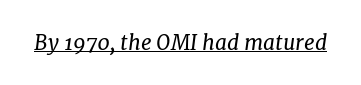
The image shows 21 px text type, italic (leaning right); set normal letter spacing, underlined.
